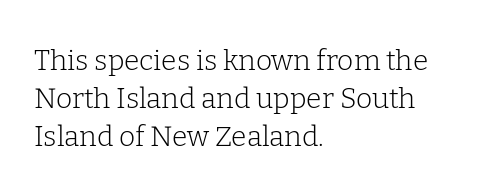
Q: Is the text bold? A: No.
Q: Is the text italic (slanted)? A: No, it is upright.
Q: Is the typeface a serif or a sans-serif typeface? A: Serif.
Q: Is the text underlined? A: No.
Q: How is the paragraph aligned? A: Left-aligned.
Q: Is the spacing between letters normal or unusually wide? A: Normal.
Q: Is the spacing between lines tight, normal or loose? A: Normal.
Q: Width (condensed, normal, or wide)? A: Normal.
Q: Stroke contrast? A: Low.
Q: x-height? A: Medium.
Q: Monospaced? A: No.
